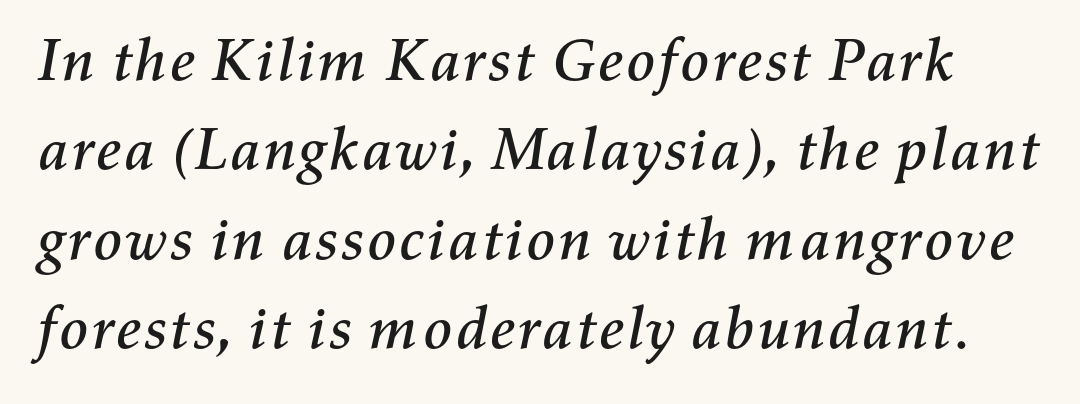
Spacing verdict: proportional, widths tailored to each character. A typesetter would call this zero additional tracking. Nobody drew a line under any word here. Regular leading. Quick note: italic.
